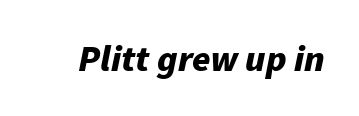
Q: Is the text bold? A: Yes.
Q: Is the text italic (slanted)? A: Yes, it leans right by about 11 degrees.
Q: Is the text underlined? A: No.
Q: Is the spacing between letters normal or unusually wide? A: Normal.
Q: Width (condensed, normal, or wide)? A: Normal.
Q: Stroke contrast? A: Low.
Q: x-height? A: Medium.
Q: Monospaced? A: No.
